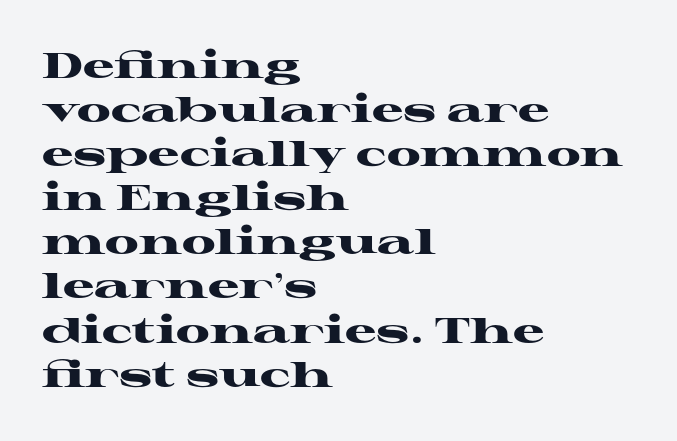
{"serif": "yes", "italic": "no", "bold": "yes", "weight": "heavy", "width": "wide", "stroke_contrast": "high", "x_height": "medium", "monospaced": "no", "underline": "no", "align": "left", "line_spacing": "normal", "line_spacing_ratio": 1.26, "letter_spacing": "normal", "letter_spacing_em": 0.0, "glyph_px": 35}
